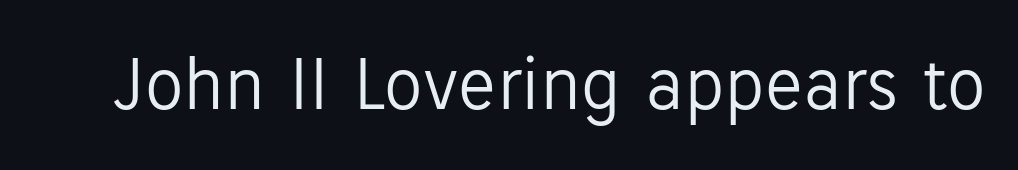
The image shows 77 px light sans-serif type, upright; set normal letter spacing, not underlined; low stroke contrast and a medium x-height.
